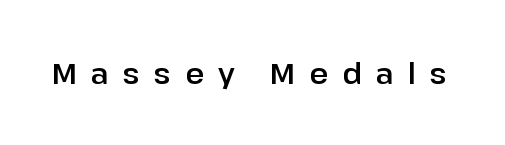
The lettering holds an erect, upright posture throughout. Lines of text with bare space underneath. Display-style spreading of the glyphs; the letterfit is very open. The face used here is proportionally spaced, like ordinary book or web type. The designer went with a sans here, leaving each stem footless.
